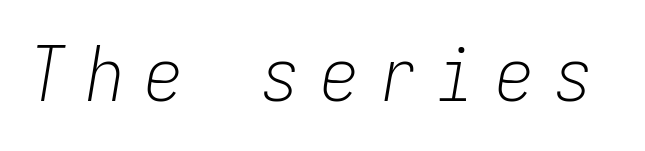
The image shows 75 px light, condensed type, italic (leaning right), monospaced; set unusually wide letter spacing (+0.28 em), not underlined; low stroke contrast and a medium x-height.
